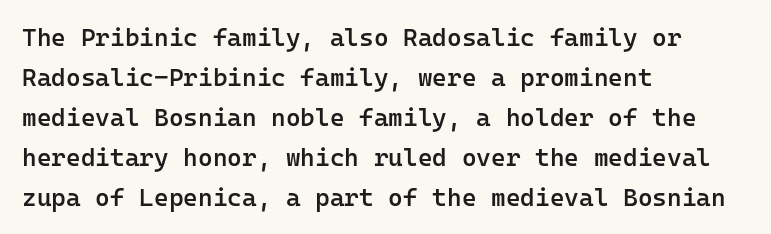
{"italic": "no", "bold": "semi", "underline": "no", "align": "left", "line_spacing": "normal", "line_spacing_ratio": 1.6, "letter_spacing": "normal", "letter_spacing_em": 0.0, "glyph_px": 25}
